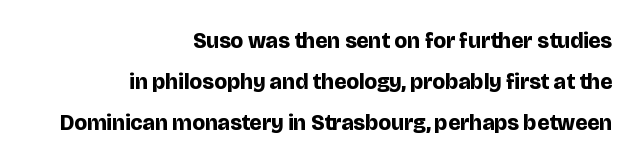
Horizontally, the lines are justified to the trailing edge only. The string is rendered with underlining switched off. Compared with an ordinary text face, these strokes are far heavier — a full bold. Short note: letters normally spaced. The lettering stays uniformly vertical, giving the passage a roman look.
